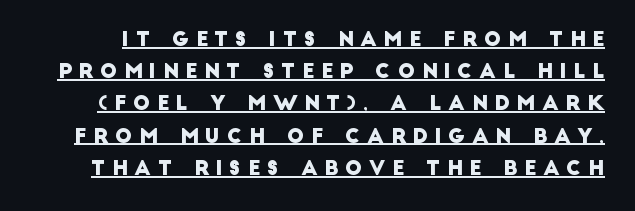
Honestly, the letter spacing is so wide it's the main thing you notice. Does the leading feel generous? No, just average. In designer terms, the underline attribute is active on this setting.
